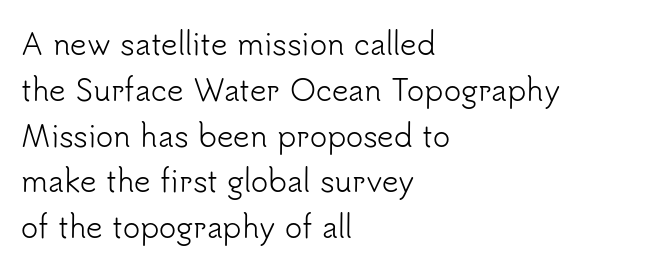
The image shows 29 px light sans-serif type, upright; set left-aligned, normal line spacing (1.58x), normal letter spacing, not underlined; low stroke contrast and a small x-height.
